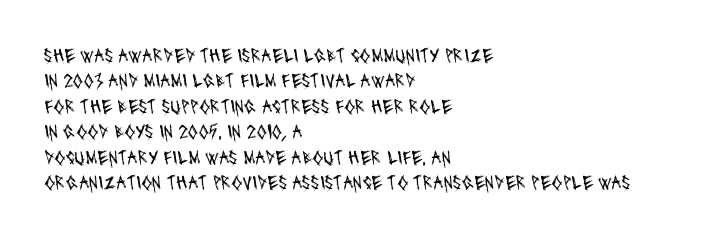
Q: Is the text bold? A: No.
Q: Is the text underlined? A: No.
Q: How is the paragraph aligned? A: Left-aligned.
Q: Is the spacing between letters normal or unusually wide? A: Normal.
Q: Is the spacing between lines tight, normal or loose? A: Normal.
